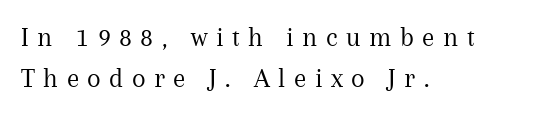
The image shows 28 px regular-weight serif type, upright; set left-aligned, normal line spacing (1.48x), unusually wide letter spacing (+0.3 em), not underlined; medium stroke contrast and a medium x-height.
